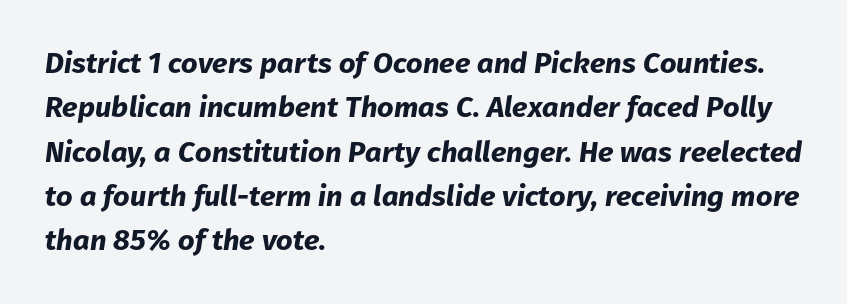
Q: Is the text bold? A: Yes.
Q: Is the text italic (slanted)? A: Yes, it leans right by about 8 degrees.
Q: Is the text underlined? A: No.
Q: How is the paragraph aligned? A: Left-aligned.
Q: Is the spacing between letters normal or unusually wide? A: Normal.
Q: Is the spacing between lines tight, normal or loose? A: Normal.
Q: Width (condensed, normal, or wide)? A: Normal.
Q: Stroke contrast? A: Low.
Q: x-height? A: Medium.
Q: Monospaced? A: No.
